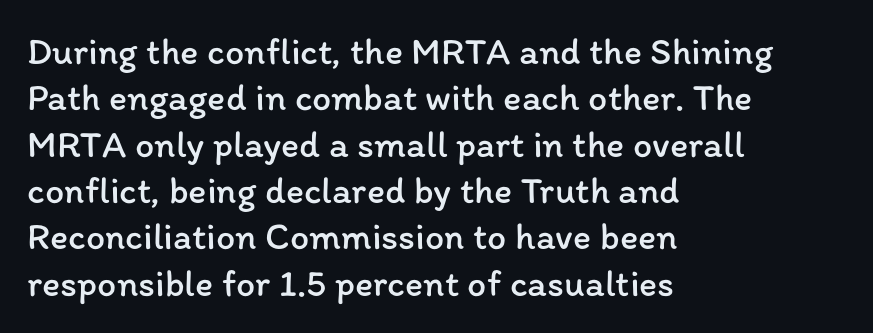
The image shows 38 px regular-weight type, upright; set left-aligned, line spacing 1.22x, normal letter spacing, not underlined; low stroke contrast and a medium x-height.
